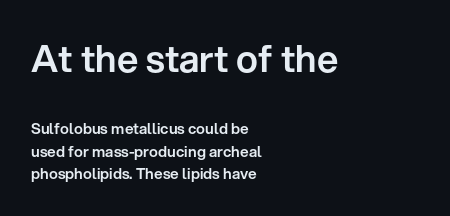
The image shows 37 px sans-serif type, upright; set left-aligned, normal line spacing (1.52x), normal letter spacing, not underlined; the first (top) block is 2.47x larger; low stroke contrast and a medium x-height.
